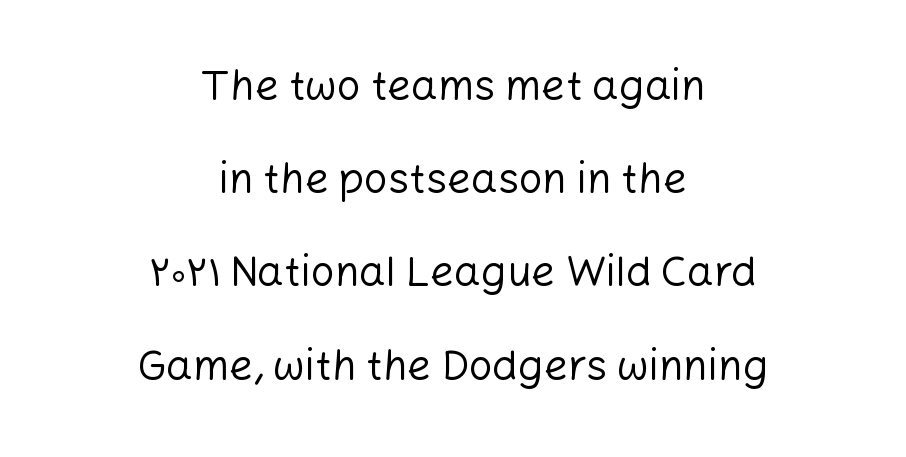
Q: Is the text bold? A: No.
Q: Is the text italic (slanted)? A: No, it is upright.
Q: Is the typeface a serif or a sans-serif typeface? A: Sans-serif.
Q: Is the text underlined? A: No.
Q: How is the paragraph aligned? A: Centered.
Q: Is the spacing between letters normal or unusually wide? A: Normal.
Q: Is the spacing between lines tight, normal or loose? A: Loose.
Q: Width (condensed, normal, or wide)? A: Normal.
Q: Stroke contrast? A: Low.
Q: x-height? A: Medium.
Q: Monospaced? A: No.
